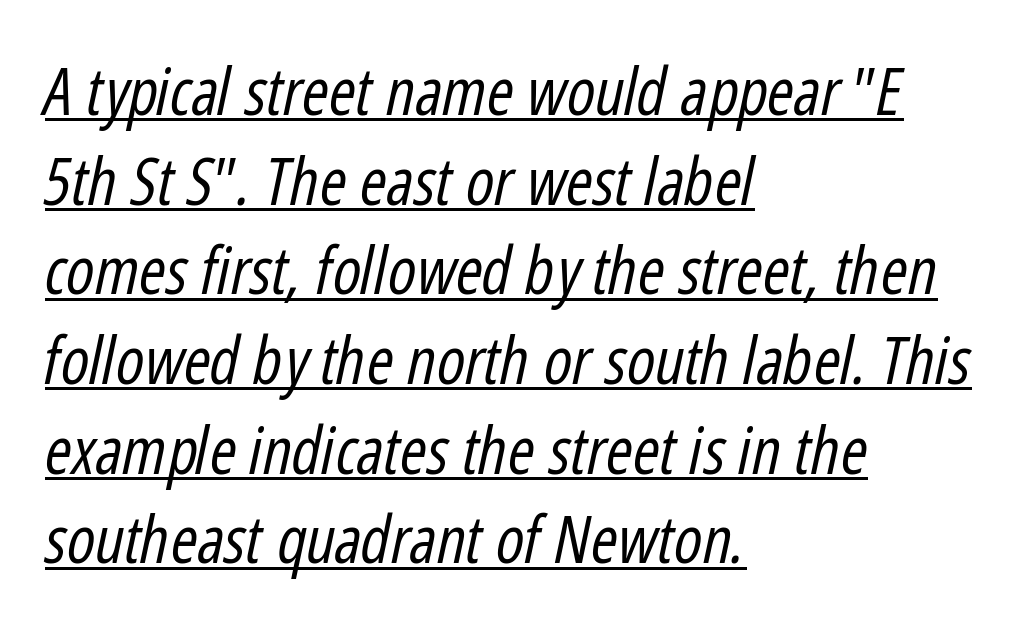
The image shows 65 px regular-weight, condensed type, italic (leaning right); set left-aligned, normal line spacing (1.38x), normal letter spacing, underlined; low stroke contrast and a medium x-height.
